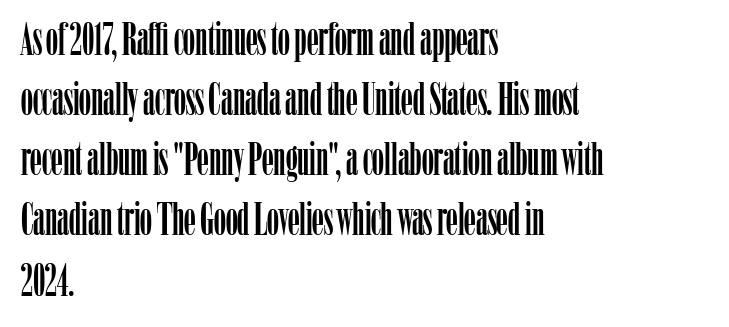
The face used here is rendered with its standard letterfit. Look at the bottom of the vertical strokes: they flare into serifs here. Do the characters align in a grid? No, the font is proportional. These lines were composed using upright roman letters.
